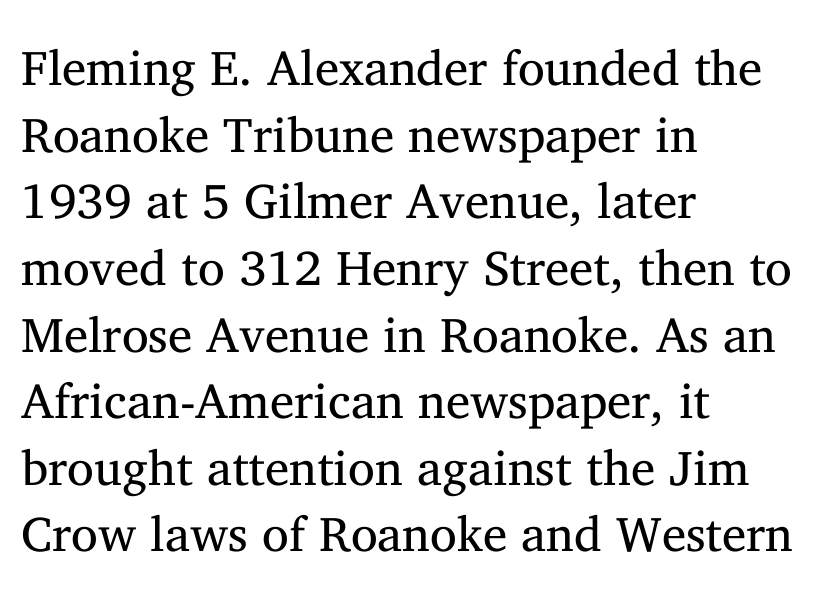
The image shows 49 px regular-weight serif type, upright; set left-aligned, normal line spacing (1.36x), normal letter spacing, not underlined; medium stroke contrast and a medium x-height.
